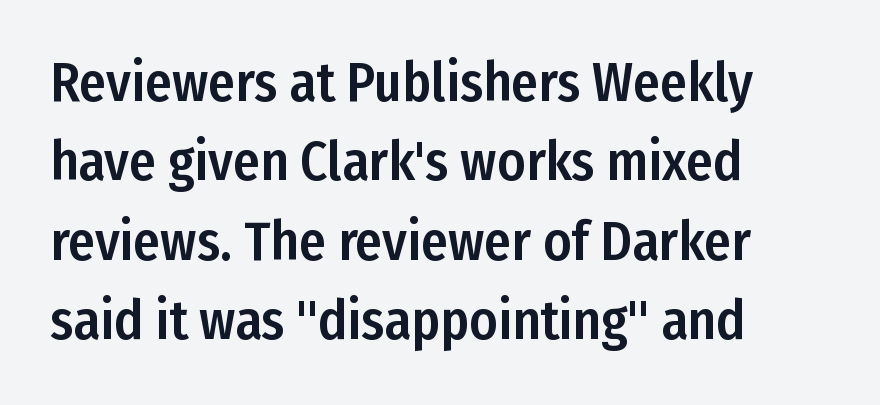
Q: Is the text italic (slanted)? A: No, it is upright.
Q: Is the typeface a serif or a sans-serif typeface? A: Sans-serif.
Q: Is the text underlined? A: No.
Q: How is the paragraph aligned? A: Left-aligned.
Q: Is the spacing between letters normal or unusually wide? A: Normal.
Q: Is the spacing between lines tight, normal or loose? A: Normal.
Q: Width (condensed, normal, or wide)? A: Condensed.
Q: Stroke contrast? A: Low.
Q: x-height? A: Medium.
Q: Monospaced? A: No.
